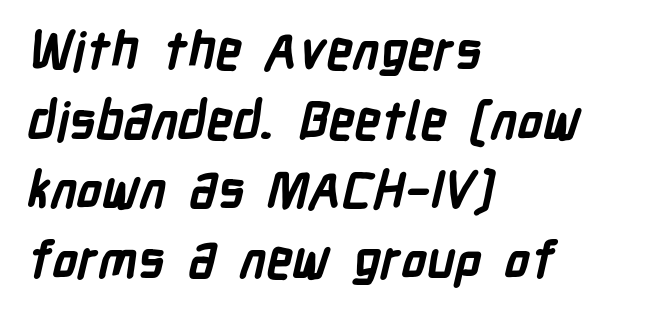
Note the varied advance widths — an 'i' is clearly narrower than an 'm'. Pretty heavy lettering here — definitely bold. The face used here is a sans, in the tradition of grotesques and geometrics. The lines are quadded left.
